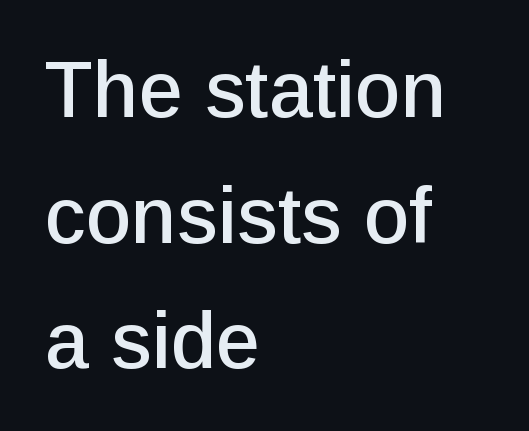
The image shows 79 px sans-serif type, upright; set left-aligned, normal line spacing (1.59x), normal letter spacing, not underlined; low stroke contrast and a medium x-height.
